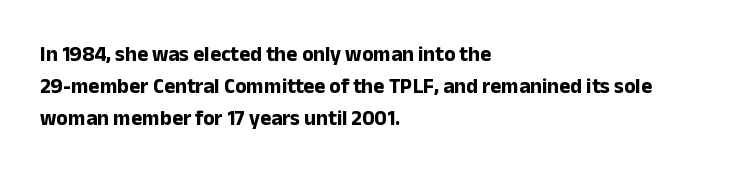
Q: Is the text bold? A: Yes.
Q: Is the text italic (slanted)? A: No, it is upright.
Q: Is the text underlined? A: No.
Q: How is the paragraph aligned? A: Left-aligned.
Q: Is the spacing between letters normal or unusually wide? A: Normal.
Q: Is the spacing between lines tight, normal or loose? A: Normal.
